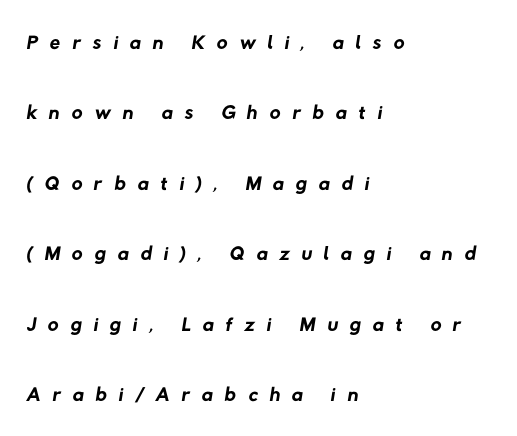
The image shows 30 px regular-weight sans-serif type; set left-aligned, loose line spacing (2.35x), unusually wide letter spacing (+0.4 em), not underlined; low stroke contrast and a medium x-height.
